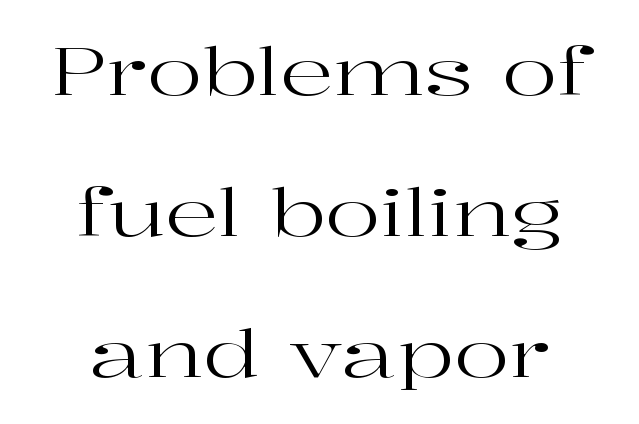
{"serif": "yes", "italic": "no", "bold": "no", "weight": "regular", "width": "wide", "stroke_contrast": "high", "x_height": "medium", "monospaced": "no", "underline": "no", "align": "center", "line_spacing": "loose", "line_spacing_ratio": 2.14, "letter_spacing": "normal", "letter_spacing_em": 0.0, "glyph_px": 66}
